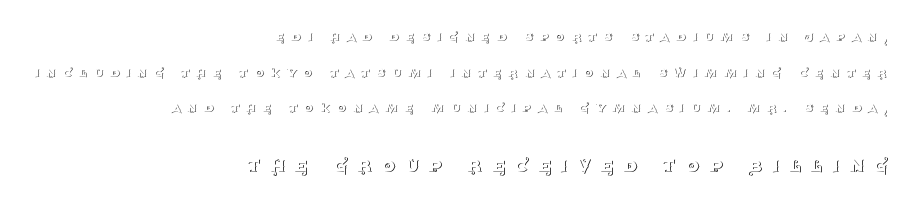
Q: Is the text bold? A: No.
Q: Is the text italic (slanted)? A: No, it is upright.
Q: Is the text underlined? A: No.
Q: How is the paragraph aligned? A: Right-aligned.
Q: Is the spacing between letters normal or unusually wide? A: Unusually wide.
Q: Is the spacing between lines tight, normal or loose? A: Loose.
Q: Which block of text is set in a larger size, the first (top) or the second (bottom)? A: The second (bottom) one.
